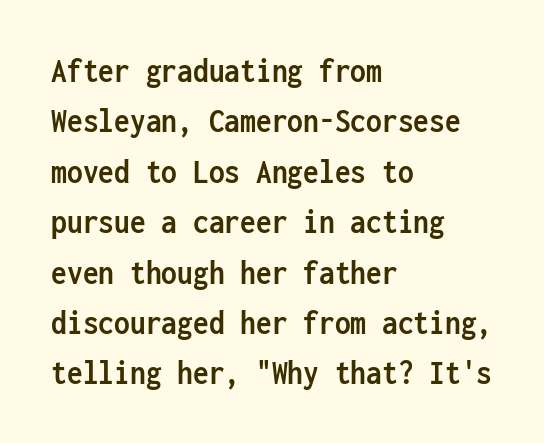
The image shows 35 px semibold, condensed sans-serif type, upright, monospaced; set left-aligned, normal line spacing (1.44x), normal letter spacing, not underlined; low stroke contrast and a medium x-height.
